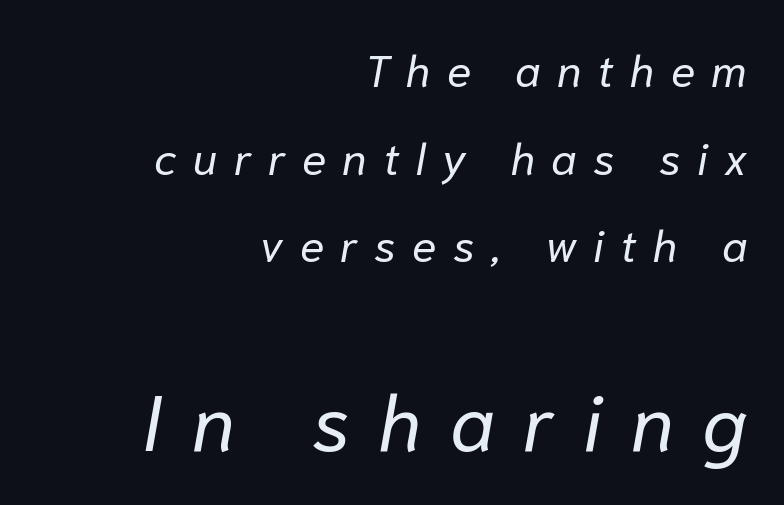
The image shows 79 px regular-weight type, italic (leaning right); set right-aligned, loose line spacing (1.95x), unusually wide letter spacing (+0.36 em), not underlined; the second (bottom) block is 1.76x larger; low stroke contrast and a medium x-height.
